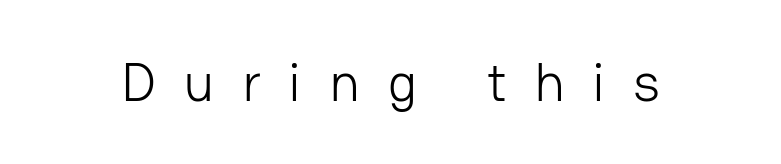
The image shows 55 px light sans-serif type, upright; set unusually wide letter spacing (+0.5 em), not underlined; low stroke contrast and a medium x-height.
